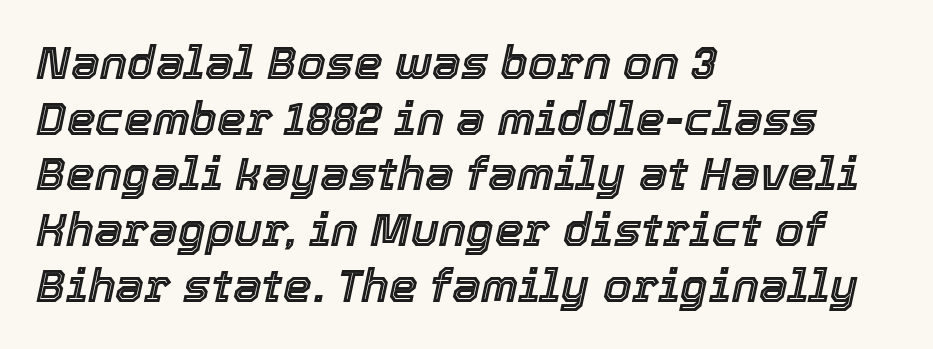
The image shows 46 px text type, italic (leaning right); set left-aligned, line spacing 1.21x, normal letter spacing, not underlined; a medium x-height.
